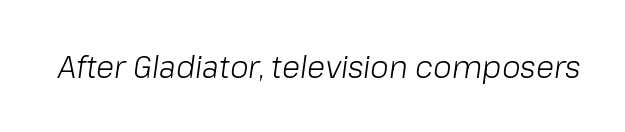
{"italic": "yes", "lean": "right", "slant_degrees": 8, "bold": "no", "weight": "light", "width": "normal", "stroke_contrast": "low", "x_height": "medium", "monospaced": "no", "underline": "no", "letter_spacing": "normal", "letter_spacing_em": 0.0, "glyph_px": 30}
